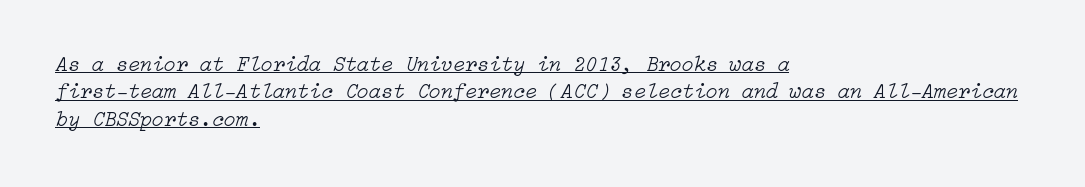
{"italic": "yes", "lean": "right", "slant_degrees": 15, "bold": "no", "underline": "yes", "align": "left", "line_spacing": "normal", "line_spacing_ratio": 1.25, "letter_spacing": "normal", "letter_spacing_em": 0.0, "glyph_px": 22}
